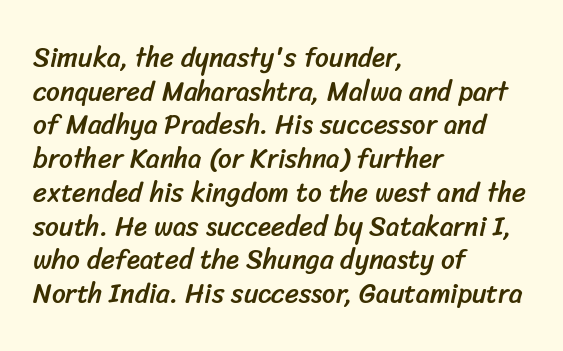
Reading down the block, your eye returns to a fixed left position each line. Plain, unruled lines of type. Evenly set lines give the paragraph a standard silhouette. Honestly, the letter spacing is just normal — you wouldn't notice it.
